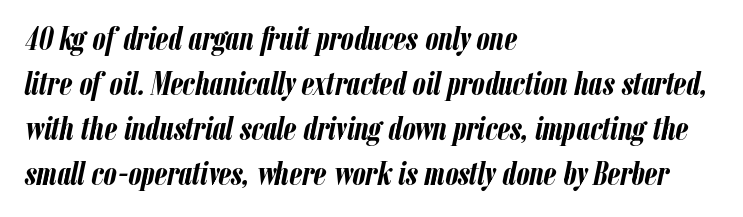
Q: Is the text bold? A: Yes.
Q: Is the text italic (slanted)? A: Yes, it leans right by about 12 degrees.
Q: Is the text underlined? A: No.
Q: How is the paragraph aligned? A: Left-aligned.
Q: Is the spacing between letters normal or unusually wide? A: Normal.
Q: Is the spacing between lines tight, normal or loose? A: Normal.
Q: Width (condensed, normal, or wide)? A: Condensed.
Q: Stroke contrast? A: Low.
Q: x-height? A: Medium.
Q: Monospaced? A: No.
